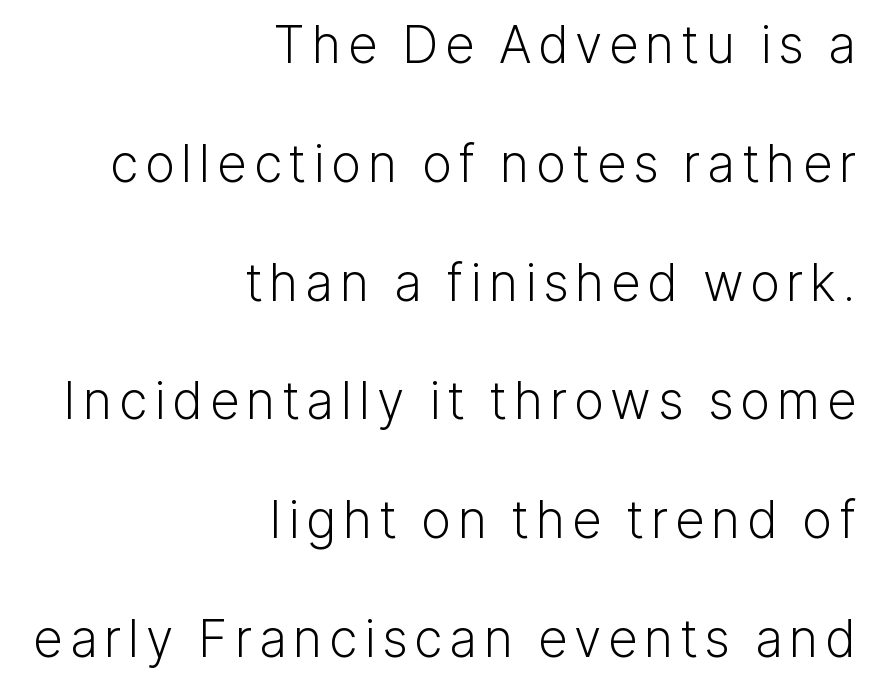
{"serif": "no", "italic": "no", "bold": "no", "weight": "light", "width": "normal", "stroke_contrast": "low", "x_height": "medium", "monospaced": "no", "underline": "no", "align": "right", "line_spacing": "loose", "line_spacing_ratio": 2.33, "glyph_px": 51}
